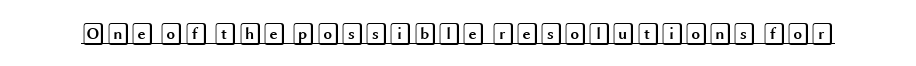
{"italic": "no", "underline": "yes", "letter_spacing": "normal", "letter_spacing_em": 0.0, "glyph_px": 22}
